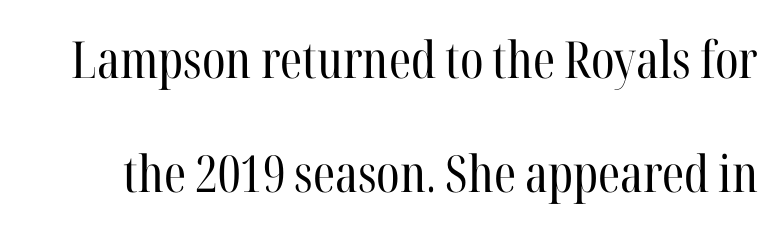
The image shows 51 px regular-weight, condensed serif type, upright; set loose line spacing (2.24x), normal letter spacing, not underlined; high stroke contrast and a medium x-height.
